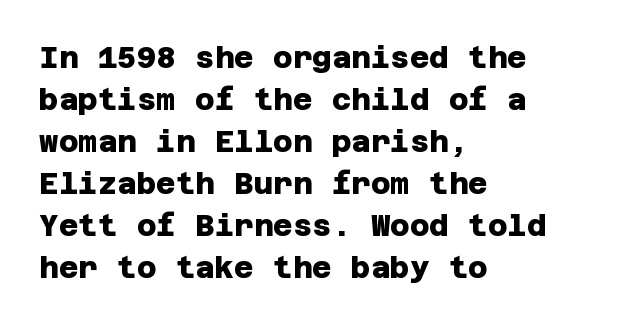
The image shows 30 px heavy sans-serif type; set left-aligned, normal line spacing (1.4x), normal letter spacing, not underlined; low stroke contrast and a large x-height.
